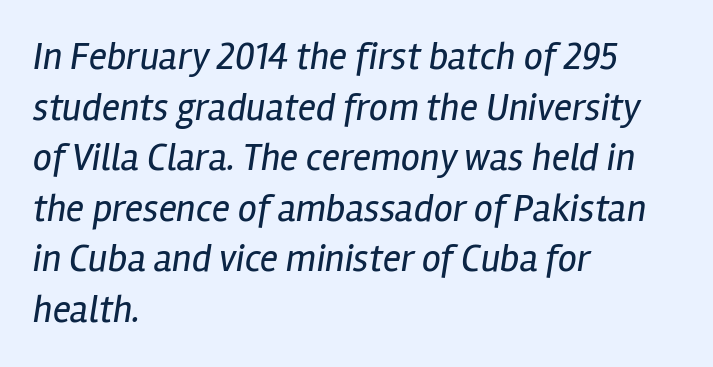
Q: Is the text bold? A: No.
Q: Is the text italic (slanted)? A: Yes, it leans right by about 12 degrees.
Q: Is the text underlined? A: No.
Q: How is the paragraph aligned? A: Left-aligned.
Q: Is the spacing between letters normal or unusually wide? A: Normal.
Q: Is the spacing between lines tight, normal or loose? A: Normal.
Q: Width (condensed, normal, or wide)? A: Condensed.
Q: Stroke contrast? A: Low.
Q: x-height? A: Medium.
Q: Monospaced? A: No.
